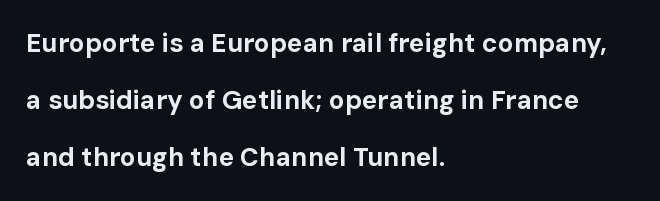
The words here are not underlined. This sample uses plain, unmodified letter spacing. Leading is clearly above the norm, producing a sparse column. Short and long lines alike share a common starting point at left. You'd pick this weight for a headline — it's a proper bold.
